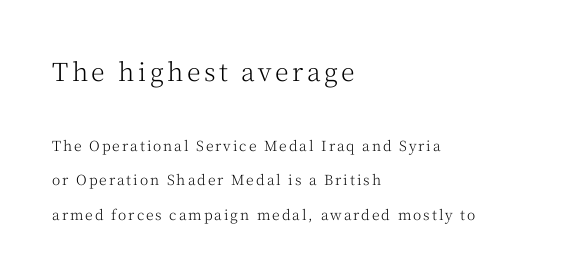
The image shows 25 px text type, upright; set left-aligned, loose line spacing (2.47x), not underlined; the first (top) block is 1.79x larger.
